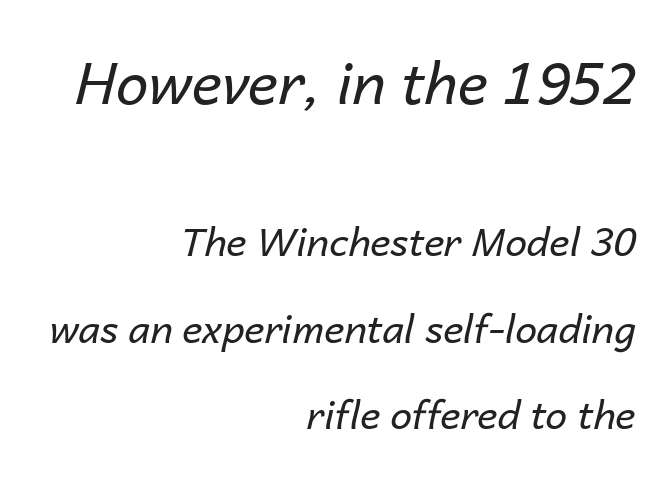
{"italic": "yes", "lean": "right", "slant_degrees": 14, "bold": "no", "weight": "regular", "width": "normal", "stroke_contrast": "low", "x_height": "medium", "monospaced": "no", "underline": "no", "align": "right", "line_spacing": "loose", "line_spacing_ratio": 2.22, "letter_spacing": "normal", "letter_spacing_em": 0.0, "larger_block": "first", "size_ratio": 1.49, "glyph_px": 58}
